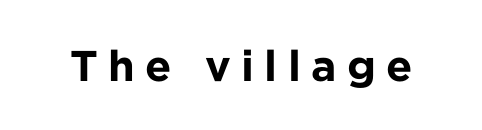
Stroke thickness is high; the sample reads as a true bold. The letters carry no serifs — their stems end cleanly without finishing strokes. The letters are spread apart with noticeably loose tracking. The space directly below the letters is spotless. Varying glyph widths throughout — classic text-font behaviour. Designer's note — italics off, roman on.
